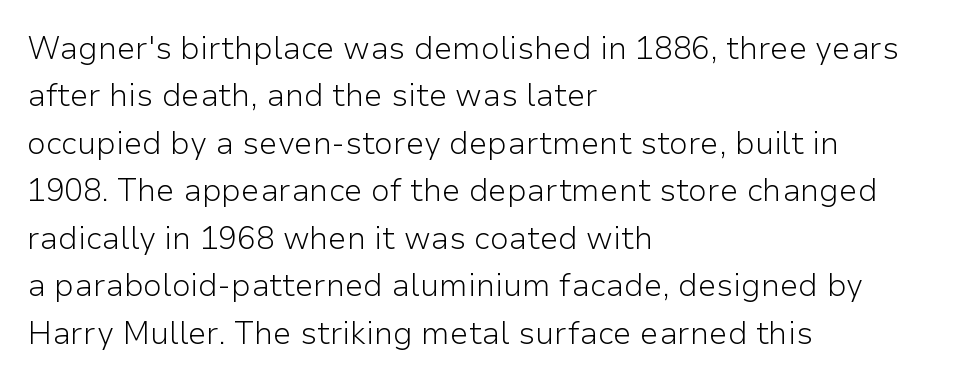
The image shows 31 px light sans-serif type, upright; set left-aligned, normal line spacing (1.53x), normal letter spacing, not underlined; low stroke contrast and a medium x-height.
